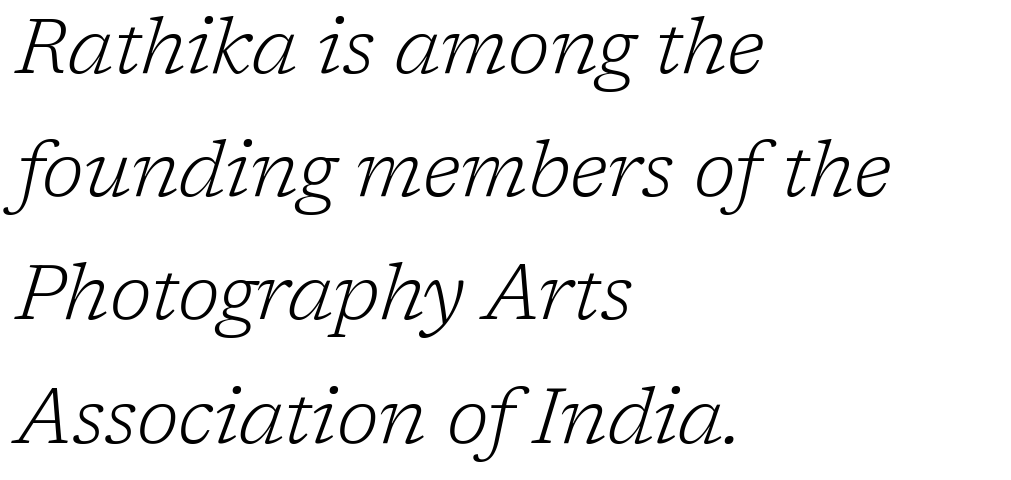
Weight: in the light-to-regular range. The words here are not underlined. Is the letter spacing exaggerated? No — it looks like the ordinary default. Vertically, the passage feels balanced, rows spaced as you'd expect. Short and long lines alike share a common starting point at left.
